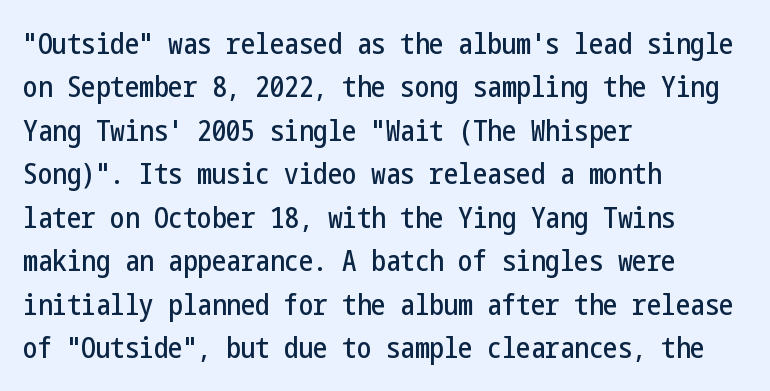
The image shows 29 px condensed sans-serif type, upright; set left-aligned, normal line spacing (1.5x), normal letter spacing, not underlined; low stroke contrast and a medium x-height.
